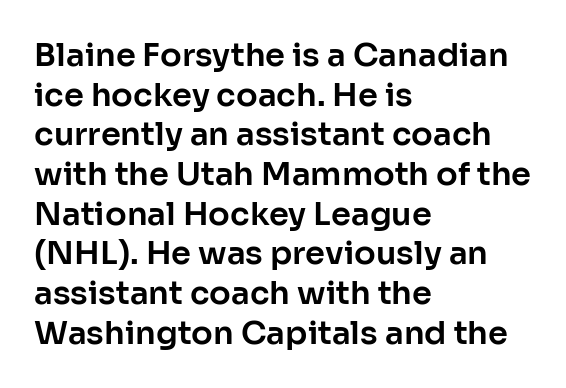
{"serif": "no", "italic": "no", "width": "normal", "stroke_contrast": "low", "x_height": "medium", "monospaced": "no", "underline": "no", "align": "left", "line_spacing_ratio": 1.24, "letter_spacing": "normal", "letter_spacing_em": 0.0, "glyph_px": 32}
